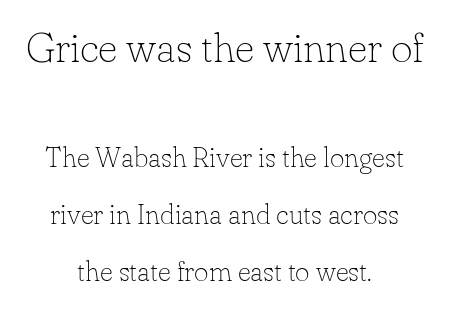
{"serif": "yes", "italic": "no", "bold": "no", "weight": "thin", "width": "normal", "stroke_contrast": "low", "x_height": "small", "monospaced": "no", "underline": "no", "align": "center", "line_spacing": "loose", "line_spacing_ratio": 2.03, "letter_spacing": "normal", "letter_spacing_em": 0.0, "larger_block": "first", "size_ratio": 1.5, "glyph_px": 42}
